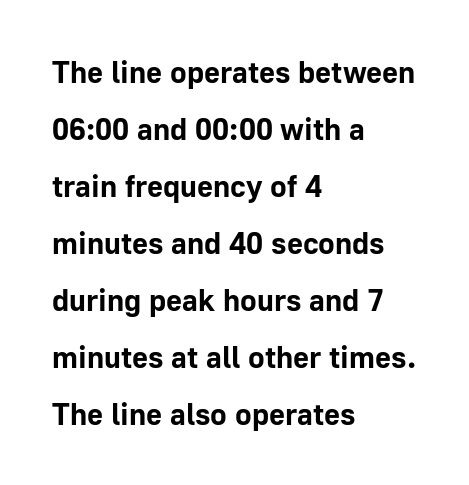
Q: Is the text bold? A: Yes.
Q: Is the text italic (slanted)? A: No, it is upright.
Q: Is the typeface a serif or a sans-serif typeface? A: Sans-serif.
Q: Is the text underlined? A: No.
Q: How is the paragraph aligned? A: Left-aligned.
Q: Is the spacing between letters normal or unusually wide? A: Normal.
Q: Width (condensed, normal, or wide)? A: Normal.
Q: Stroke contrast? A: Low.
Q: x-height? A: Medium.
Q: Monospaced? A: No.
